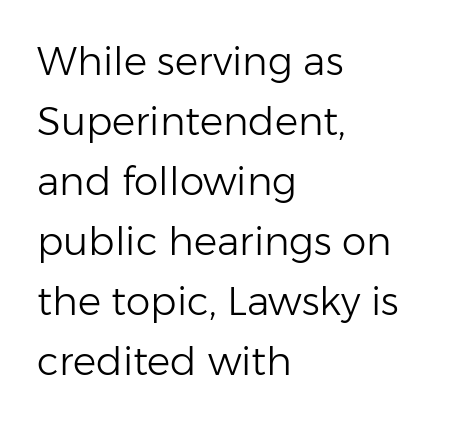
The image shows 39 px light sans-serif type, upright; set left-aligned, normal line spacing (1.54x), normal letter spacing, not underlined; low stroke contrast and a medium x-height.
